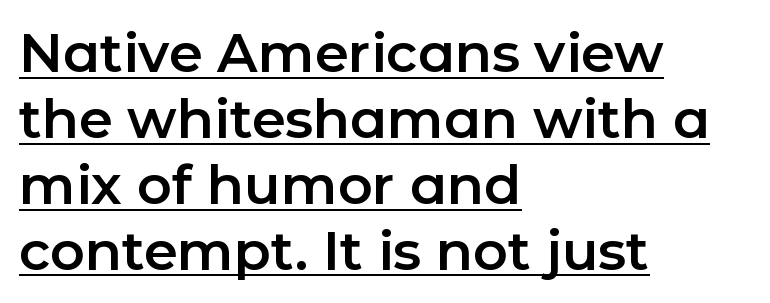
Varying glyph widths throughout — classic text-font behaviour. The paragraph shown leans on its left margin. Like a heading marked for emphasis, these lines bear an underscore. Designer's note — italics off, roman on. Serifs: no, the terminals of the letterforms are clean. There is no visible air inserted between adjacent glyphs.
